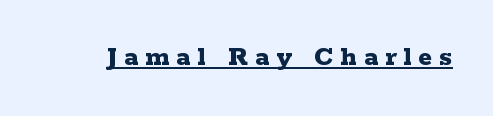
The image shows 29 px bold, wide serif type, upright; set unusually wide letter spacing (+0.24 em), underlined; low stroke contrast and a medium x-height.
